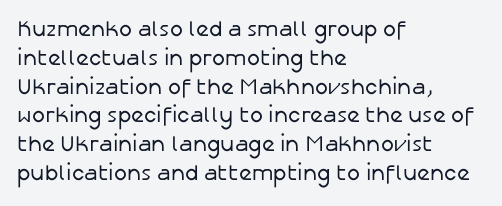
{"italic": "no", "bold": "no", "underline": "no", "align": "left", "line_spacing": "normal", "line_spacing_ratio": 1.31, "letter_spacing": "normal", "letter_spacing_em": 0.0, "glyph_px": 22}
